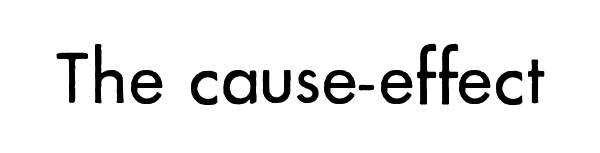
Q: Is the text bold? A: No.
Q: Is the text italic (slanted)? A: No, it is upright.
Q: Is the typeface a serif or a sans-serif typeface? A: Sans-serif.
Q: Is the text underlined? A: No.
Q: Is the spacing between letters normal or unusually wide? A: Normal.
Q: Width (condensed, normal, or wide)? A: Normal.
Q: Stroke contrast? A: Low.
Q: x-height? A: Small.
Q: Monospaced? A: No.
